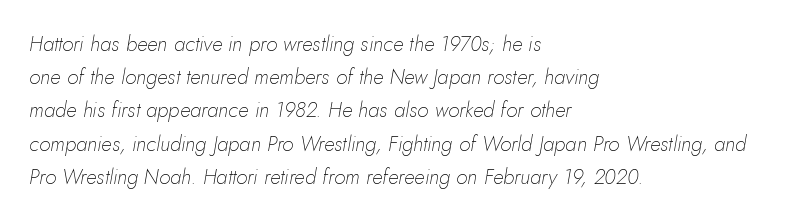
{"italic": "yes", "lean": "right", "slant_degrees": 10, "bold": "no", "underline": "no", "align": "left", "line_spacing": "normal", "line_spacing_ratio": 1.58, "letter_spacing": "normal", "letter_spacing_em": 0.0, "glyph_px": 21}
